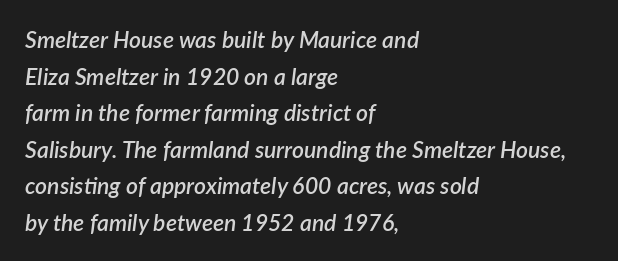
Q: Is the text bold? A: Semi-bold.
Q: Is the text italic (slanted)? A: Yes, it leans right by about 7 degrees.
Q: Is the text underlined? A: No.
Q: How is the paragraph aligned? A: Left-aligned.
Q: Is the spacing between letters normal or unusually wide? A: Normal.
Q: Is the spacing between lines tight, normal or loose? A: Normal.
